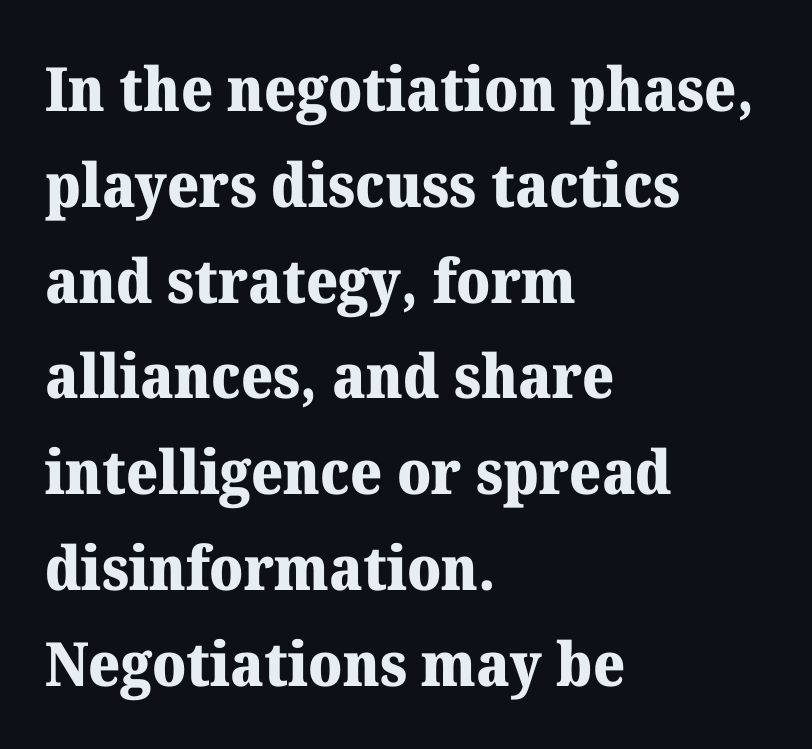
The image shows 61 px heavy serif type, upright; set left-aligned, normal line spacing (1.57x), normal letter spacing, not underlined; medium stroke contrast and a medium x-height.
